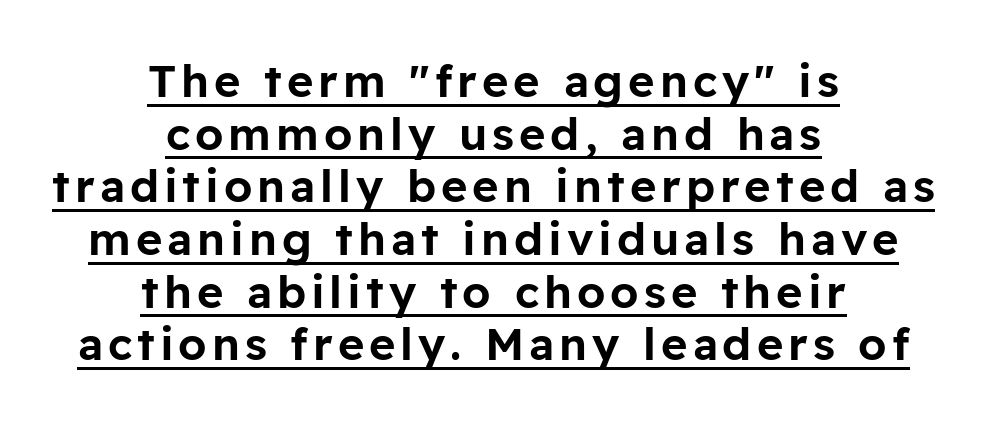
Do the characters align in a grid? No, the font is proportional. The whitespace from short lines is split evenly between both sides. Caption: lettering with a line underneath. This rendering employs a face without finishing strokes, i.e., a sans-serif. Is there any slant? The stems are plumb.
